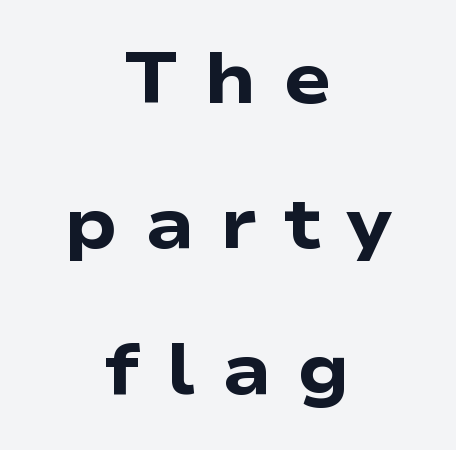
The image shows 72 px heavy, wide sans-serif type, upright; set centered, loose line spacing (2.02x), unusually wide letter spacing (+0.36 em), not underlined; low stroke contrast and a medium x-height.
